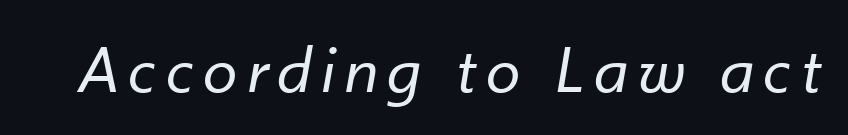
Q: Is the text bold? A: No.
Q: Is the text italic (slanted)? A: Yes, it leans right by about 10 degrees.
Q: Is the text underlined? A: No.
Q: Width (condensed, normal, or wide)? A: Normal.
Q: Stroke contrast? A: Low.
Q: x-height? A: Small.
Q: Monospaced? A: No.
